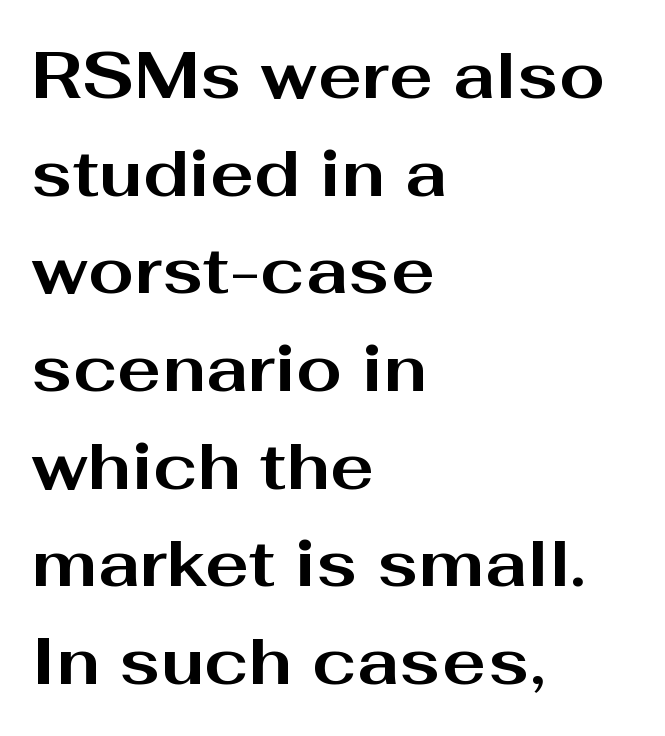
The image shows 66 px bold, wide sans-serif type, upright; set left-aligned, normal line spacing (1.48x), normal letter spacing, not underlined; medium stroke contrast and a medium x-height.
